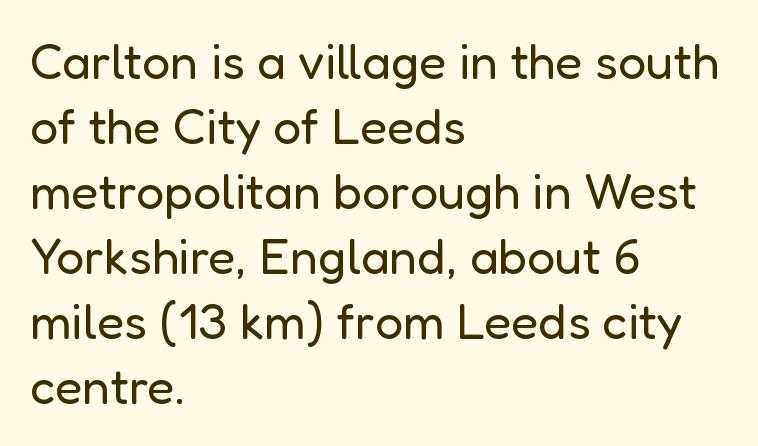
Q: Is the text bold? A: No.
Q: Is the text italic (slanted)? A: No, it is upright.
Q: Is the typeface a serif or a sans-serif typeface? A: Sans-serif.
Q: Is the text underlined? A: No.
Q: How is the paragraph aligned? A: Left-aligned.
Q: Is the spacing between letters normal or unusually wide? A: Normal.
Q: Is the spacing between lines tight, normal or loose? A: Normal.
Q: Width (condensed, normal, or wide)? A: Normal.
Q: Stroke contrast? A: Low.
Q: x-height? A: Medium.
Q: Monospaced? A: No.
